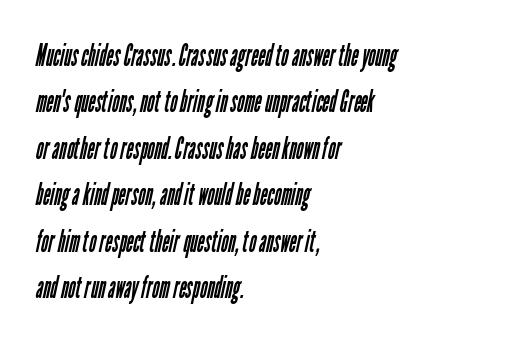
Do the characters align in a grid? No, the font is proportional. Nothing heavy about these letters — not bold at all. The tracking reads as untouched default to a designer's eye. Is this a sans? Yes — the strokes have no serifs. Check under the words: just untouched page.
